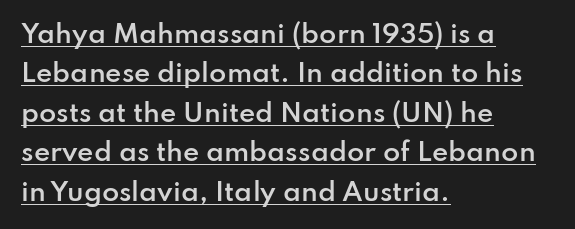
Q: Is the text bold? A: Semi-bold.
Q: Is the text italic (slanted)? A: No, it is upright.
Q: Is the text underlined? A: Yes.
Q: How is the paragraph aligned? A: Left-aligned.
Q: Is the spacing between letters normal or unusually wide? A: Normal.
Q: Is the spacing between lines tight, normal or loose? A: Normal.
